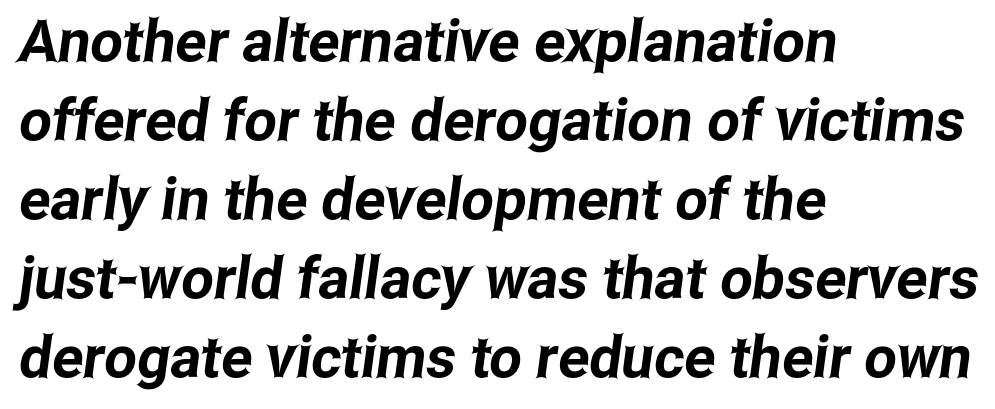
{"serif": "no", "width": "condensed", "stroke_contrast": "low", "x_height": "medium", "monospaced": "no", "underline": "no", "align": "left", "line_spacing": "normal", "line_spacing_ratio": 1.36, "letter_spacing": "normal", "letter_spacing_em": 0.0, "glyph_px": 58}
